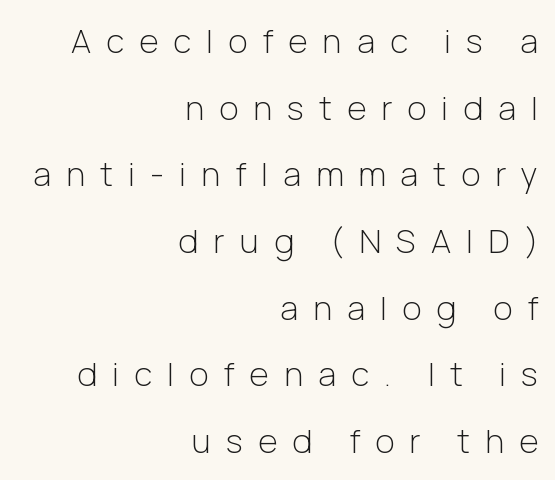
Q: Is the text bold? A: No.
Q: Is the text italic (slanted)? A: No, it is upright.
Q: Is the typeface a serif or a sans-serif typeface? A: Sans-serif.
Q: Is the text underlined? A: No.
Q: How is the paragraph aligned? A: Right-aligned.
Q: Is the spacing between letters normal or unusually wide? A: Unusually wide.
Q: Is the spacing between lines tight, normal or loose? A: Loose.
Q: Width (condensed, normal, or wide)? A: Normal.
Q: Stroke contrast? A: Low.
Q: x-height? A: Medium.
Q: Monospaced? A: No.
